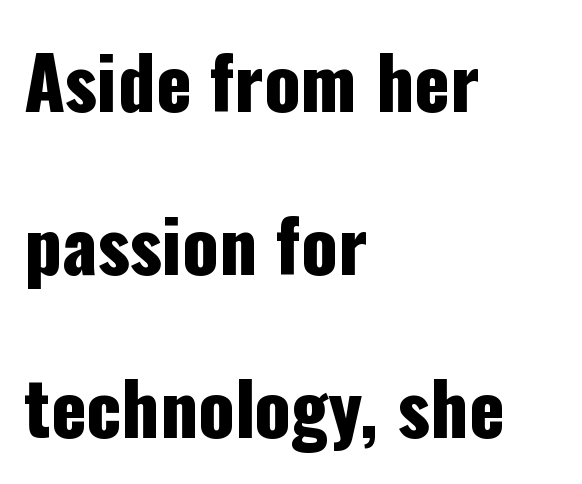
Q: Is the text italic (slanted)? A: No, it is upright.
Q: Is the typeface a serif or a sans-serif typeface? A: Sans-serif.
Q: Is the text underlined? A: No.
Q: How is the paragraph aligned? A: Left-aligned.
Q: Is the spacing between letters normal or unusually wide? A: Normal.
Q: Is the spacing between lines tight, normal or loose? A: Loose.
Q: Width (condensed, normal, or wide)? A: Condensed.
Q: Stroke contrast? A: Low.
Q: x-height? A: Medium.
Q: Monospaced? A: No.
